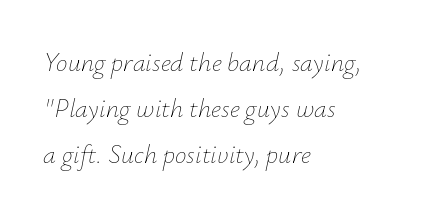
The image shows 26 px text type, italic (leaning right); set left-aligned, line spacing 1.76x, normal letter spacing, not underlined.
